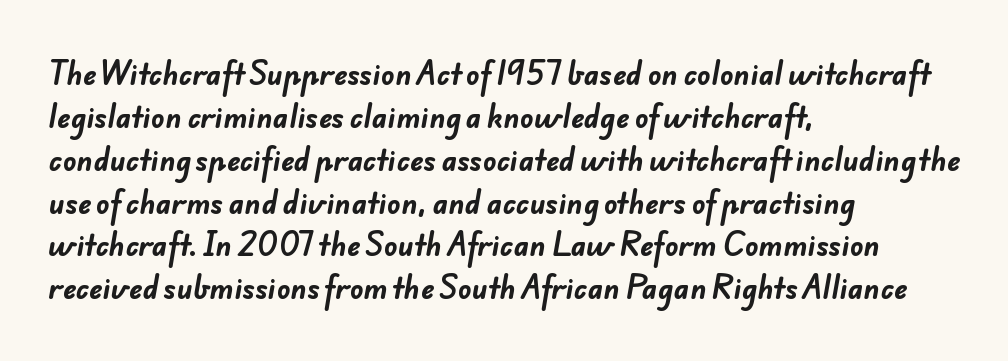
{"serif": "no", "bold": "yes", "weight": "bold", "width": "normal", "stroke_contrast": "low", "x_height": "small", "monospaced": "no", "underline": "no", "align": "left", "line_spacing": "normal", "line_spacing_ratio": 1.53, "letter_spacing": "normal", "letter_spacing_em": 0.0, "glyph_px": 28}
